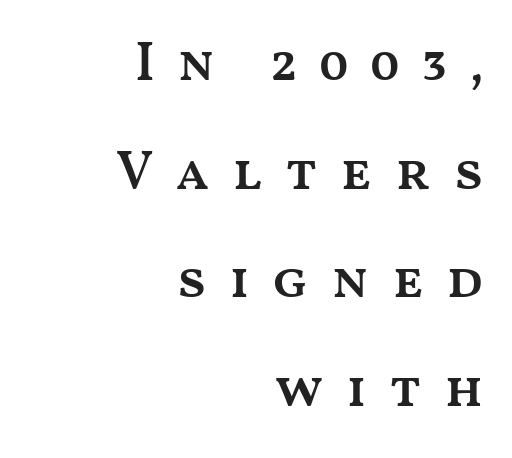
The sample has been set in demibold, a notch under bold. Designer's note — italics off, roman on. Widely set lines give the paragraph a tall, airy silhouette. Underlining? Definitely not there. This sample has the flowing, uneven cadence of proportional lettering.
